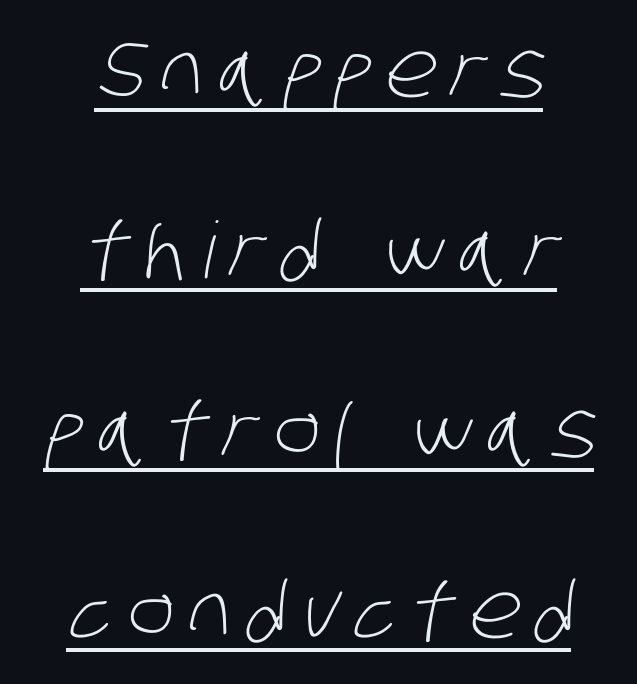
Q: Is the text bold? A: No.
Q: Is the typeface a serif or a sans-serif typeface? A: Sans-serif.
Q: Is the text underlined? A: Yes.
Q: How is the paragraph aligned? A: Centered.
Q: Is the spacing between lines tight, normal or loose? A: Loose.
Q: Width (condensed, normal, or wide)? A: Condensed.
Q: Stroke contrast? A: Low.
Q: x-height? A: Large.
Q: Monospaced? A: No.
